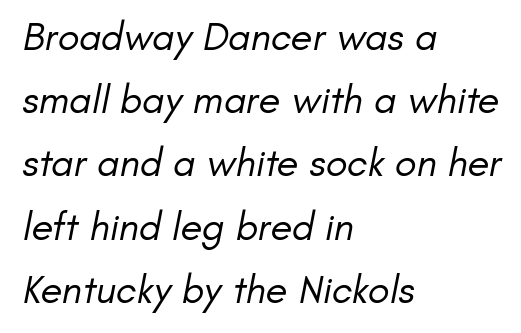
On a weight scale, this lands at 450 or below. Normally led — the rows are evenly, conventionally spaced. Has an underline been added? It has not. What stands out about the letter spacing? Nothing — it is the standard amount. Line starts are locked; line ends wander. The passage shown is typed in a proportional face where columns would drift.
